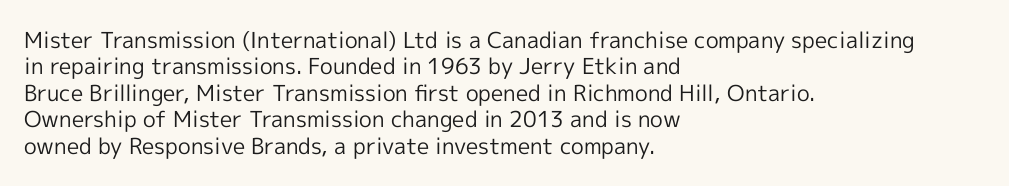
Q: Is the text bold? A: No.
Q: Is the text italic (slanted)? A: No, it is upright.
Q: Is the text underlined? A: No.
Q: How is the paragraph aligned? A: Left-aligned.
Q: Is the spacing between letters normal or unusually wide? A: Normal.
